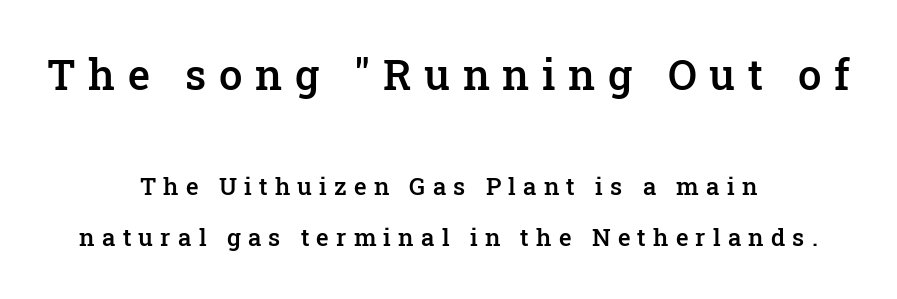
The image shows 42 px semibold serif type, upright; set centered, loose line spacing (2.15x), unusually wide letter spacing (+0.3 em), not underlined; the first (top) block is 1.75x larger; low stroke contrast and a medium x-height.
